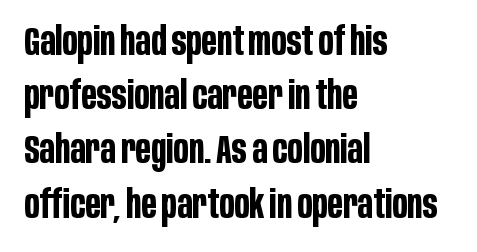
Q: Is the text bold? A: Yes.
Q: Is the text italic (slanted)? A: No, it is upright.
Q: Is the typeface a serif or a sans-serif typeface? A: Sans-serif.
Q: Is the text underlined? A: No.
Q: How is the paragraph aligned? A: Left-aligned.
Q: Is the spacing between letters normal or unusually wide? A: Normal.
Q: Is the spacing between lines tight, normal or loose? A: Normal.
Q: Width (condensed, normal, or wide)? A: Condensed.
Q: Stroke contrast? A: Low.
Q: x-height? A: Large.
Q: Monospaced? A: No.
